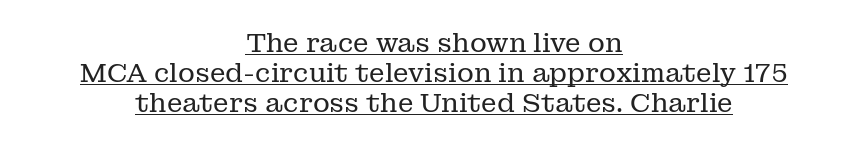
The image shows 26 px text type, upright; set centered, line spacing 1.16x, normal letter spacing, underlined.
